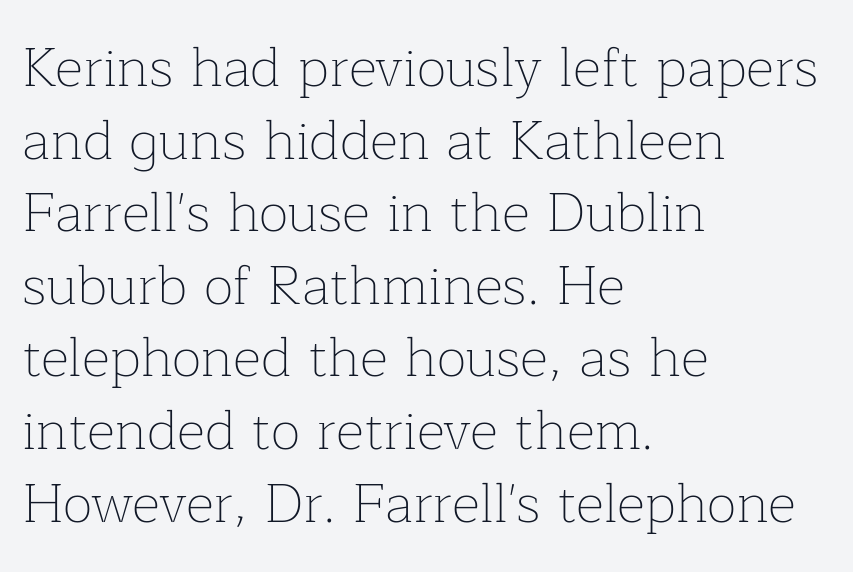
Q: Is the text bold? A: No.
Q: Is the text italic (slanted)? A: No, it is upright.
Q: Is the typeface a serif or a sans-serif typeface? A: Serif.
Q: Is the text underlined? A: No.
Q: How is the paragraph aligned? A: Left-aligned.
Q: Is the spacing between letters normal or unusually wide? A: Normal.
Q: Is the spacing between lines tight, normal or loose? A: Normal.
Q: Width (condensed, normal, or wide)? A: Normal.
Q: Stroke contrast? A: Low.
Q: x-height? A: Medium.
Q: Monospaced? A: No.
